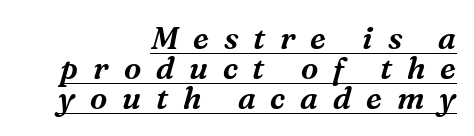
Descenders here cross a horizontal rule under the line. Tracking here is generous; glyphs stand well apart from one another. Every character sits at an angle, as italics do. Old-style or modern, the face here clearly has serifs. One glance says dense: line gaps are narrower than usual.
